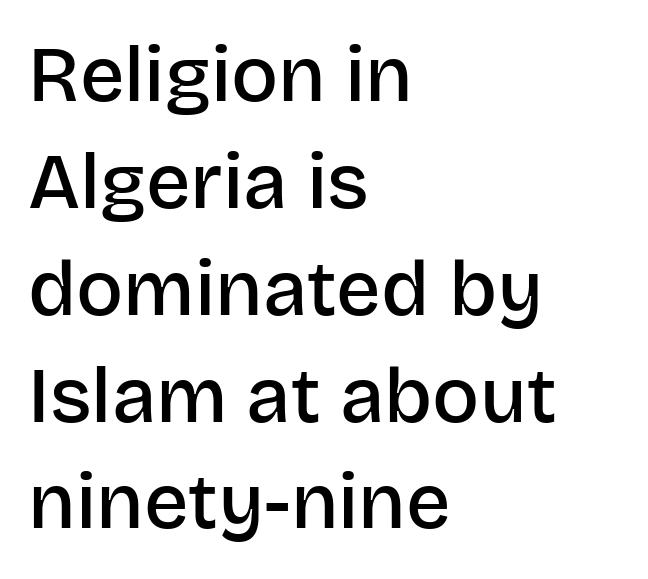
{"serif": "no", "italic": "no", "bold": "semi", "weight": "semibold", "width": "normal", "stroke_contrast": "low", "x_height": "large", "monospaced": "no", "underline": "no", "align": "left", "line_spacing": "normal", "line_spacing_ratio": 1.37, "letter_spacing": "normal", "letter_spacing_em": 0.0, "glyph_px": 78}
